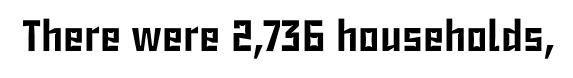
{"serif": "no", "italic": "no", "width": "condensed", "stroke_contrast": "low", "x_height": "medium", "monospaced": "no", "underline": "no", "letter_spacing": "normal", "letter_spacing_em": 0.0, "glyph_px": 44}
